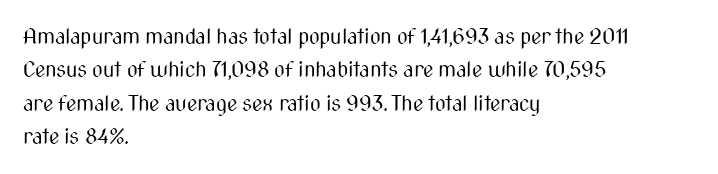
The image shows 21 px text type, upright; set left-aligned, normal line spacing (1.59x), normal letter spacing, not underlined.
